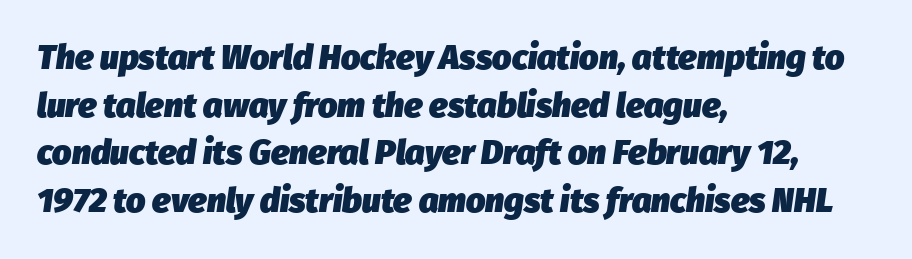
Q: Is the text bold? A: Yes.
Q: Is the text italic (slanted)? A: Yes, it leans right by about 8 degrees.
Q: Is the text underlined? A: No.
Q: How is the paragraph aligned? A: Left-aligned.
Q: Is the spacing between letters normal or unusually wide? A: Normal.
Q: Is the spacing between lines tight, normal or loose? A: Normal.
Q: Width (condensed, normal, or wide)? A: Normal.
Q: Stroke contrast? A: Low.
Q: x-height? A: Medium.
Q: Monospaced? A: No.
